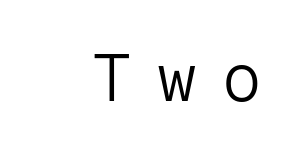
The image shows 66 px light sans-serif type, upright, monospaced; set right-aligned, unusually wide letter spacing (+0.39 em), not underlined; low stroke contrast and a medium x-height.
